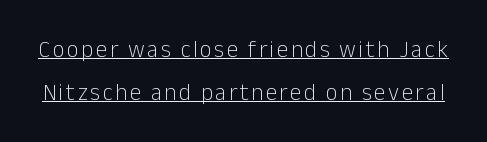
The passage shown is not bold in any degree. These lines were composed using upright roman letters. Caption: lettering with a line underneath.
